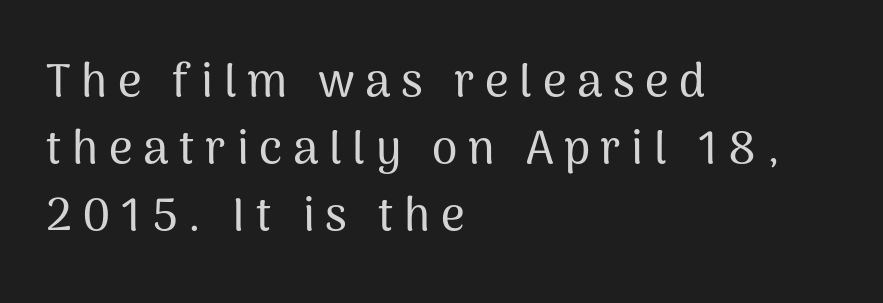
Q: Is the text italic (slanted)? A: No, it is upright.
Q: Is the typeface a serif or a sans-serif typeface? A: Sans-serif.
Q: Is the text underlined? A: No.
Q: How is the paragraph aligned? A: Left-aligned.
Q: Is the spacing between letters normal or unusually wide? A: Unusually wide.
Q: Is the spacing between lines tight, normal or loose? A: Normal.
Q: Width (condensed, normal, or wide)? A: Normal.
Q: Stroke contrast? A: Medium.
Q: x-height? A: Medium.
Q: Monospaced? A: No.
